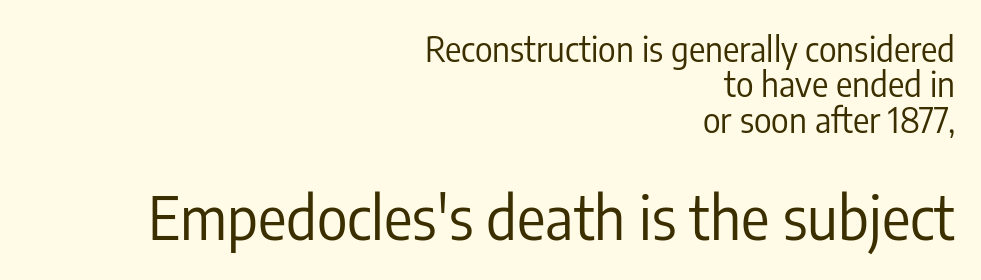
{"serif": "no", "italic": "no", "bold": "no", "weight": "regular", "width": "condensed", "stroke_contrast": "low", "x_height": "medium", "monospaced": "no", "underline": "no", "align": "right", "line_spacing": "tight", "line_spacing_ratio": 1.04, "letter_spacing": "normal", "letter_spacing_em": 0.0, "larger_block": "second", "size_ratio": 1.74, "glyph_px": 59}
